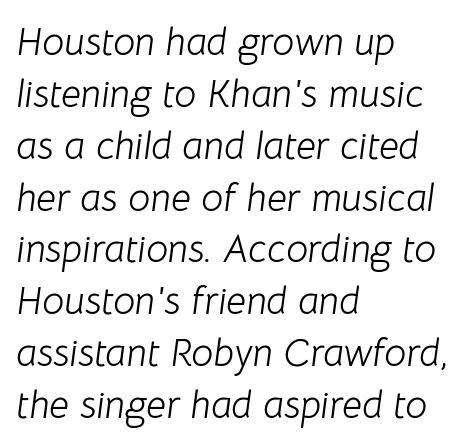
A normal amount of white space separates one row of letters from the next. Character widths vary here, with narrow letters taking less room than wide ones. You could call the tracking neutral — neither tight nor loose. The foot of each line stays bare and open. This sample uses an oblique cut, with every glyph tilted off the vertical. A light-to-regular cut is what we see here.
